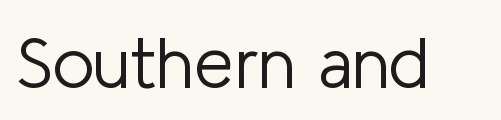
Tall strokes in this sample are plumb rather than angled. Standard letterfit; no display-style spreading of the glyphs. This sample has the flowing, uneven cadence of proportional lettering. Words float on clear page, feet unadorned. Nothing heavy about these letters — not bold at all. Check where the strokes stop: nothing finishes them off — pure sans.
